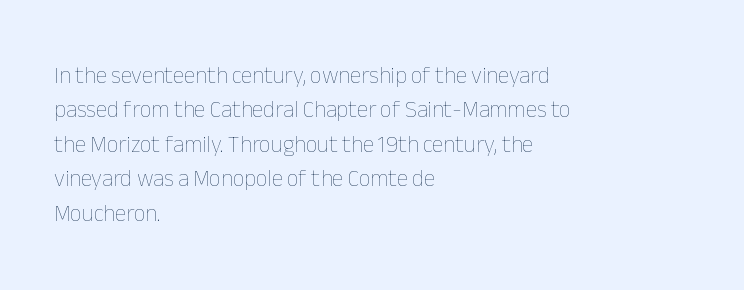
{"italic": "no", "bold": "no", "underline": "no", "align": "left", "line_spacing": "normal", "line_spacing_ratio": 1.5, "letter_spacing": "normal", "letter_spacing_em": 0.0, "glyph_px": 23}
